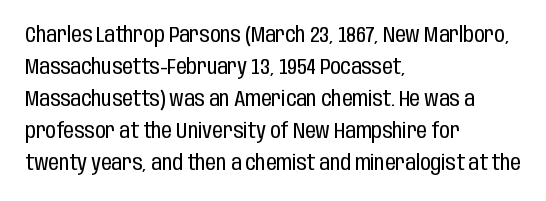
The image shows 21 px text type, upright; set left-aligned, normal line spacing (1.52x), normal letter spacing, not underlined.
